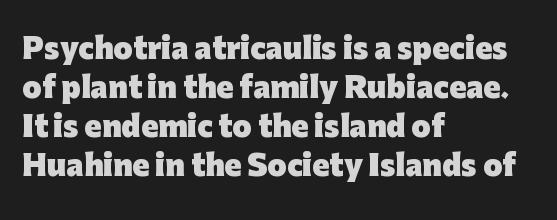
Each row of text sits above clean, open space. Italic: no, the glyphs are upright roman. The face used here is proportionally spaced, like ordinary book or web type. Examine the stroke ends and you'll find no serifs. Compared with a centered layout, this one pins lines to the left instead. Short note: letters normally spaced.
